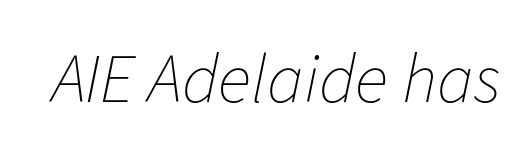
Q: Is the text bold? A: No.
Q: Is the text italic (slanted)? A: Yes, it leans right by about 11 degrees.
Q: Is the text underlined? A: No.
Q: Is the spacing between letters normal or unusually wide? A: Normal.
Q: Width (condensed, normal, or wide)? A: Normal.
Q: Stroke contrast? A: Low.
Q: x-height? A: Medium.
Q: Monospaced? A: No.
